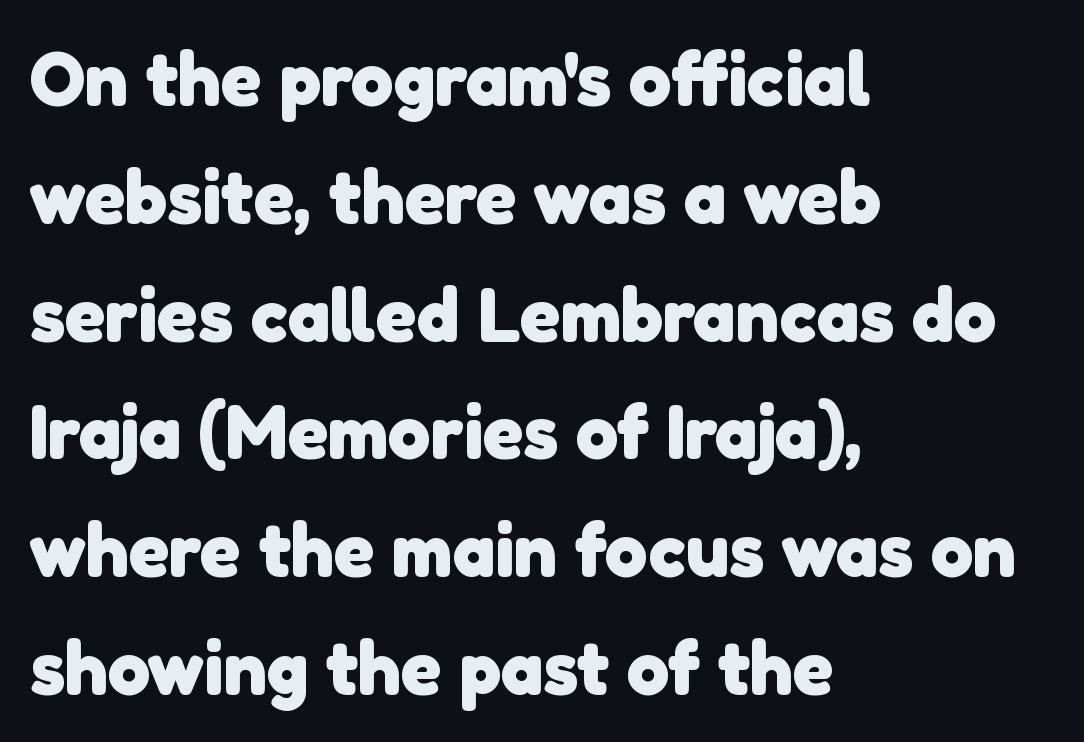
Q: Is the text bold? A: Yes.
Q: Is the typeface a serif or a sans-serif typeface? A: Sans-serif.
Q: Is the text underlined? A: No.
Q: How is the paragraph aligned? A: Left-aligned.
Q: Is the spacing between letters normal or unusually wide? A: Normal.
Q: Is the spacing between lines tight, normal or loose? A: Normal.
Q: Width (condensed, normal, or wide)? A: Normal.
Q: Stroke contrast? A: Low.
Q: x-height? A: Medium.
Q: Monospaced? A: No.
